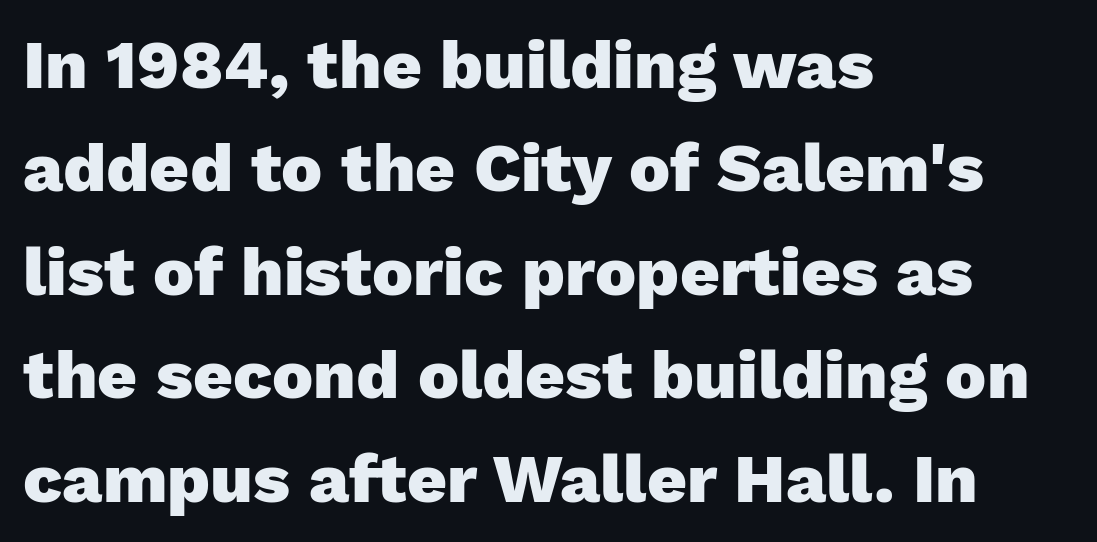
Q: Is the text bold? A: Yes.
Q: Is the text italic (slanted)? A: No, it is upright.
Q: Is the typeface a serif or a sans-serif typeface? A: Sans-serif.
Q: Is the text underlined? A: No.
Q: How is the paragraph aligned? A: Left-aligned.
Q: Is the spacing between letters normal or unusually wide? A: Normal.
Q: Is the spacing between lines tight, normal or loose? A: Normal.
Q: Width (condensed, normal, or wide)? A: Normal.
Q: Stroke contrast? A: Low.
Q: x-height? A: Medium.
Q: Monospaced? A: No.
